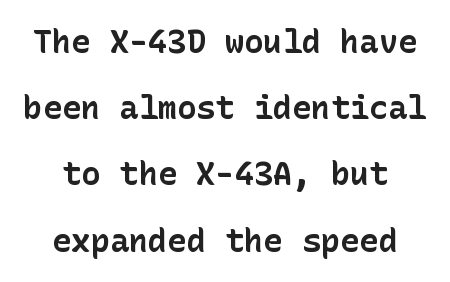
The image shows 32 px bold sans-serif type, upright; set loose line spacing (2.07x), normal letter spacing, not underlined; low stroke contrast and a medium x-height.
